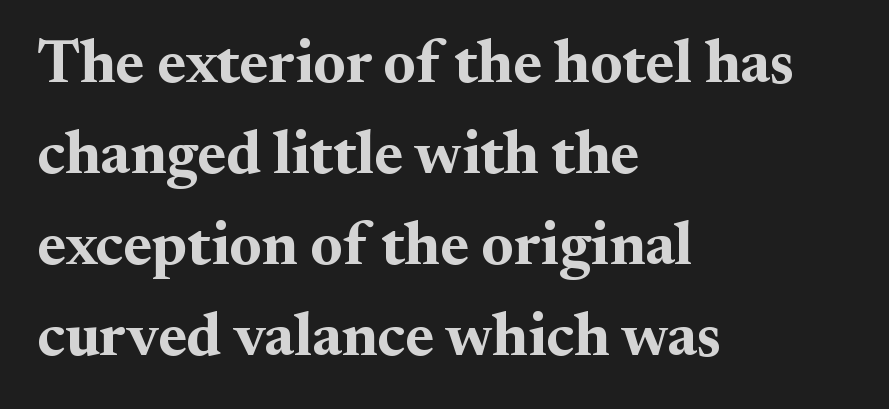
In CSS terms this would be text-align: left. This sample has the flowing, uneven cadence of proportional lettering. Line spacing here is normal. Small tapered or slab feet sit at the stroke ends, so this counts as serif.
